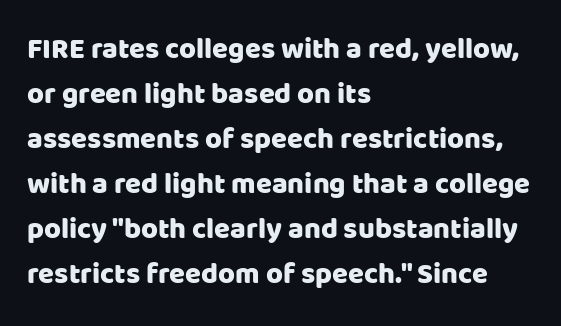
Honestly, the letter spacing is just normal — you wouldn't notice it. Check where the strokes stop: nothing finishes them off — pure sans. Descenders hang freely into open space. The letters stand upright; this is a roman face. Left-aligned paragraph, ragged on the right.
